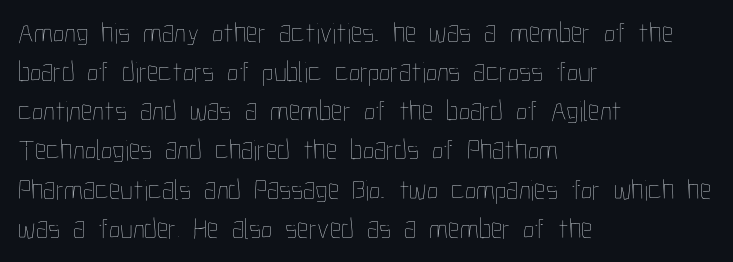
Q: Is the text bold? A: No.
Q: Is the text italic (slanted)? A: No, it is upright.
Q: Is the text underlined? A: No.
Q: How is the paragraph aligned? A: Left-aligned.
Q: Is the spacing between letters normal or unusually wide? A: Normal.
Q: Is the spacing between lines tight, normal or loose? A: Normal.
Q: Width (condensed, normal, or wide)? A: Condensed.
Q: Stroke contrast? A: Low.
Q: x-height? A: Medium.
Q: Monospaced? A: No.
